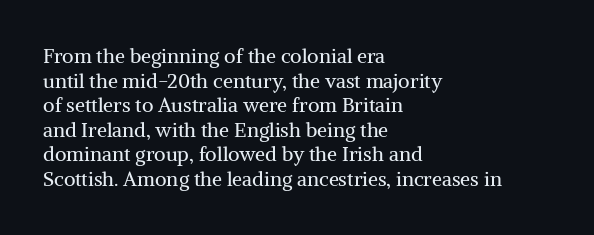
The image shows 20 px text type, upright; set left-aligned, line spacing 1.23x, normal letter spacing, not underlined.
